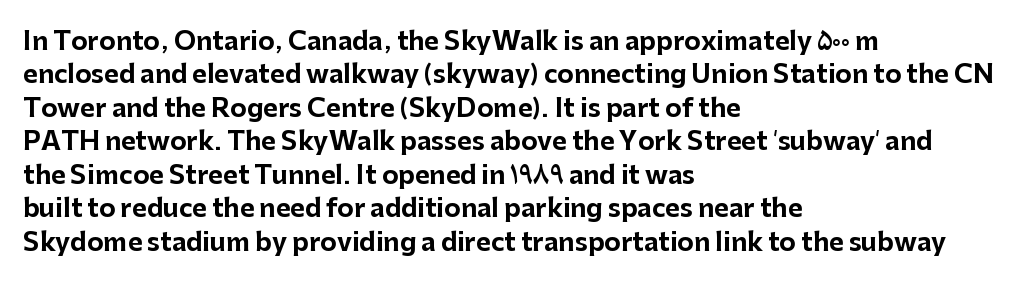
{"italic": "no", "bold": "yes", "underline": "no", "align": "left", "line_spacing": "normal", "line_spacing_ratio": 1.34, "letter_spacing": "normal", "letter_spacing_em": 0.0, "glyph_px": 25}
